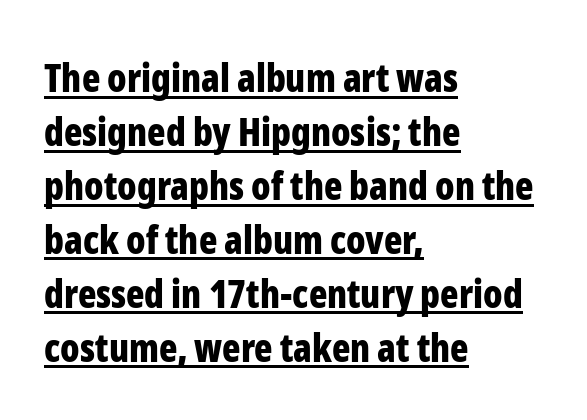
This sample uses an upright cut, with every glyph sitting square on the baseline. Regular leading. Each glyph is drawn with heavy, bold strokes. Spacing verdict: proportional, widths tailored to each character. Classification — sans serif. The lines in this sample share a left origin and differ only in where they stop.
